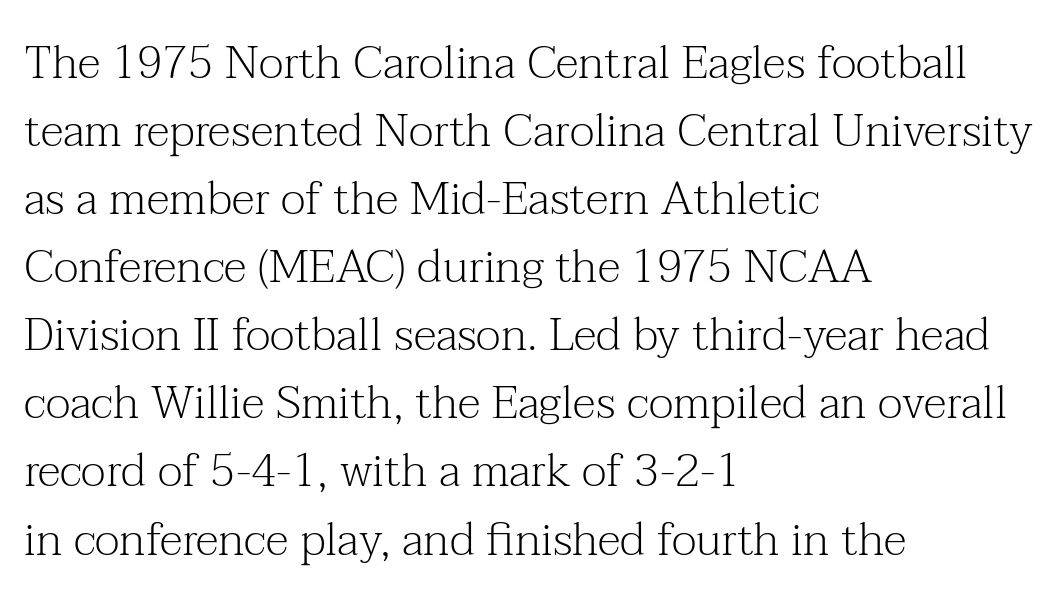
A typesetter would call this zero additional tracking. The lines are quadded left. Style check: upright. No word sits above an underline. Do the characters align in a grid? No, the font is proportional. The face used here is seriffed, in the tradition of book romans.
